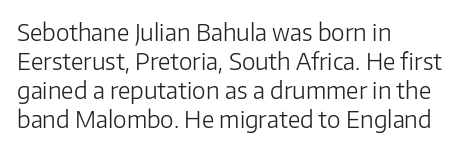
Q: Is the text bold? A: No.
Q: Is the text italic (slanted)? A: No, it is upright.
Q: Is the text underlined? A: No.
Q: How is the paragraph aligned? A: Left-aligned.
Q: Is the spacing between letters normal or unusually wide? A: Normal.
Q: Is the spacing between lines tight, normal or loose? A: Normal.
